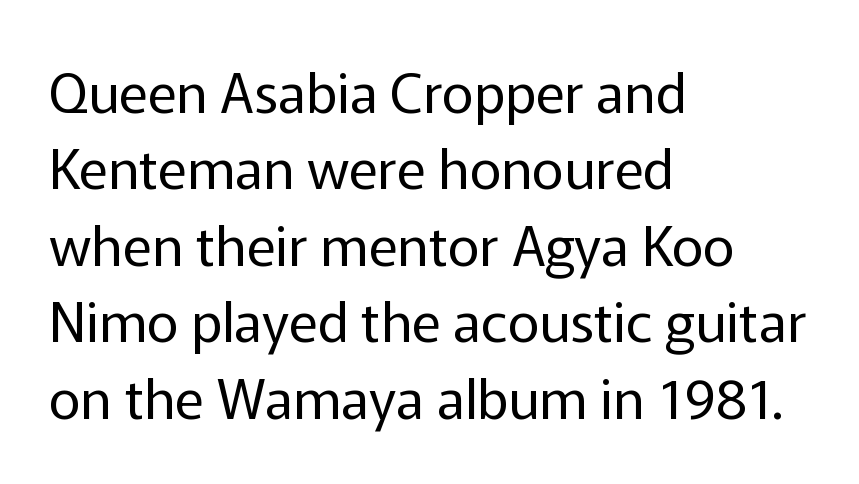
Q: Is the text bold? A: No.
Q: Is the text italic (slanted)? A: No, it is upright.
Q: Is the typeface a serif or a sans-serif typeface? A: Sans-serif.
Q: Is the text underlined? A: No.
Q: How is the paragraph aligned? A: Left-aligned.
Q: Is the spacing between letters normal or unusually wide? A: Normal.
Q: Is the spacing between lines tight, normal or loose? A: Normal.
Q: Width (condensed, normal, or wide)? A: Normal.
Q: Stroke contrast? A: Low.
Q: x-height? A: Medium.
Q: Monospaced? A: No.
